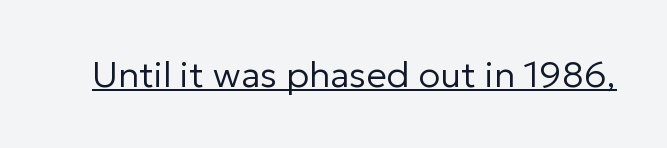
Q: Is the text bold? A: No.
Q: Is the text italic (slanted)? A: No, it is upright.
Q: Is the typeface a serif or a sans-serif typeface? A: Sans-serif.
Q: Is the text underlined? A: Yes.
Q: Is the spacing between letters normal or unusually wide? A: Normal.
Q: Width (condensed, normal, or wide)? A: Normal.
Q: Stroke contrast? A: Low.
Q: x-height? A: Medium.
Q: Monospaced? A: No.
